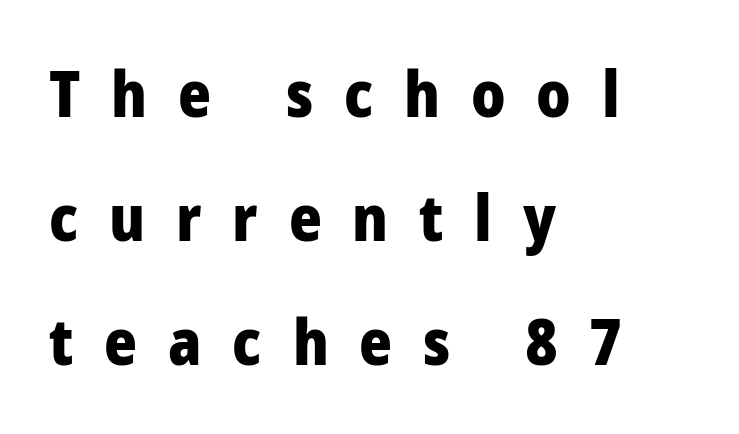
The image shows 63 px heavy sans-serif type, upright; set left-aligned, loose line spacing (1.97x), unusually wide letter spacing (+0.49 em), not underlined; low stroke contrast and a medium x-height.
